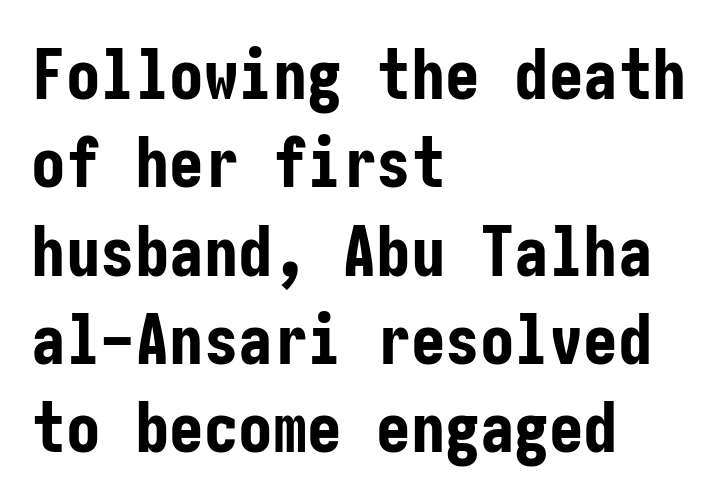
The image shows 69 px bold, condensed sans-serif type, upright; set left-aligned, normal line spacing (1.28x), normal letter spacing, not underlined; low stroke contrast and a medium x-height.
